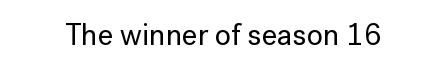
{"serif": "no", "italic": "no", "width": "normal", "stroke_contrast": "low", "x_height": "medium", "monospaced": "no", "underline": "no", "letter_spacing": "normal", "letter_spacing_em": 0.0, "glyph_px": 30}
